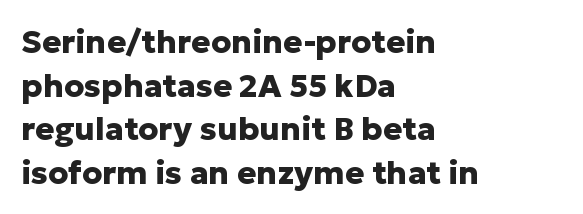
Spacing between characters is what you'd get straight out of the box. Notice how descenders clear the ascenders below comfortably — that's standard leading. The passage shown is emphatically bold. The face used here is proportionally spaced, like ordinary book or web type.
